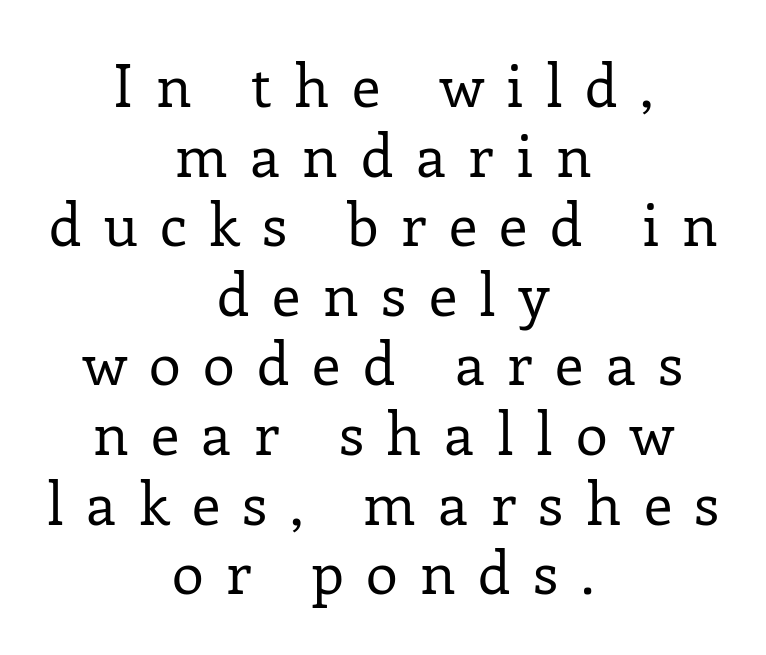
The image shows 58 px regular-weight serif type, upright; set centered, line spacing 1.2x, unusually wide letter spacing (+0.39 em), not underlined; low stroke contrast and a medium x-height.
